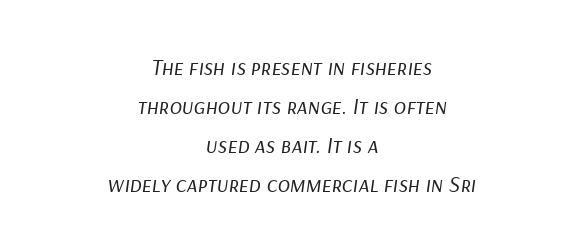
Q: Is the text bold? A: No.
Q: Is the text italic (slanted)? A: Yes, it leans right by about 9 degrees.
Q: Is the text underlined? A: No.
Q: How is the paragraph aligned? A: Centered.
Q: Is the spacing between letters normal or unusually wide? A: Normal.
Q: Is the spacing between lines tight, normal or loose? A: Normal.
